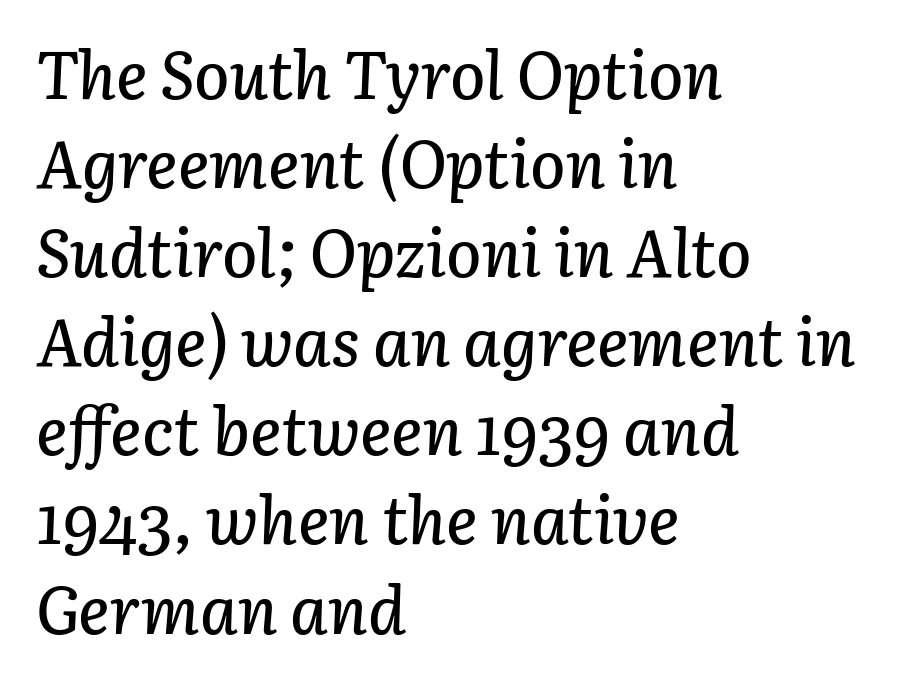
Q: Is the text italic (slanted)? A: Yes, it leans right by about 3 degrees.
Q: Is the text underlined? A: No.
Q: How is the paragraph aligned? A: Left-aligned.
Q: Is the spacing between letters normal or unusually wide? A: Normal.
Q: Is the spacing between lines tight, normal or loose? A: Normal.
Q: Width (condensed, normal, or wide)? A: Normal.
Q: Stroke contrast? A: Low.
Q: x-height? A: Medium.
Q: Monospaced? A: No.
